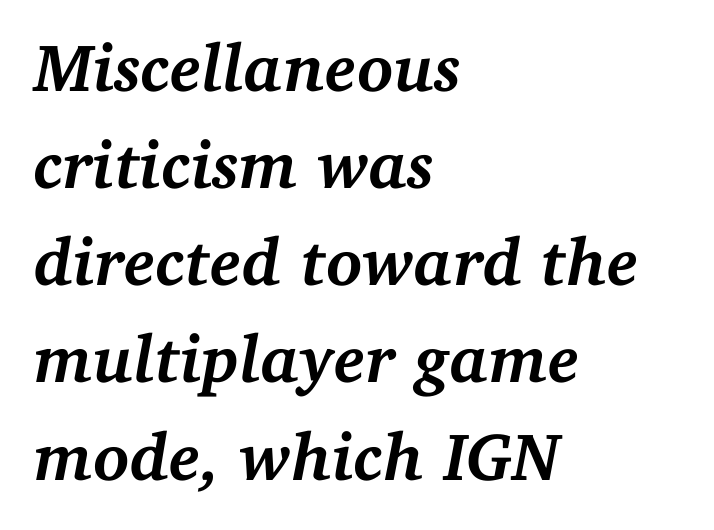
{"serif": "yes", "italic": "yes", "lean": "right", "slant_degrees": 11, "bold": "yes", "weight": "semibold", "width": "normal", "stroke_contrast": "medium", "x_height": "medium", "monospaced": "no", "underline": "no", "align": "left", "line_spacing": "normal", "line_spacing_ratio": 1.45, "letter_spacing": "normal", "letter_spacing_em": 0.0, "glyph_px": 67}
